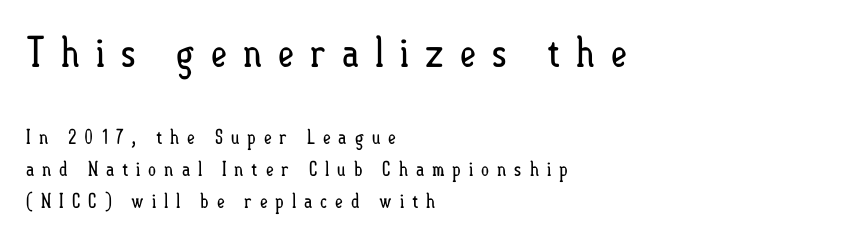
{"italic": "no", "bold": "no", "weight": "regular", "width": "condensed", "stroke_contrast": "low", "x_height": "small", "monospaced": "no", "underline": "no", "align": "left", "line_spacing": "normal", "line_spacing_ratio": 1.6, "letter_spacing": "wide", "letter_spacing_em": 0.37, "larger_block": "first", "size_ratio": 2.05, "glyph_px": 41}
